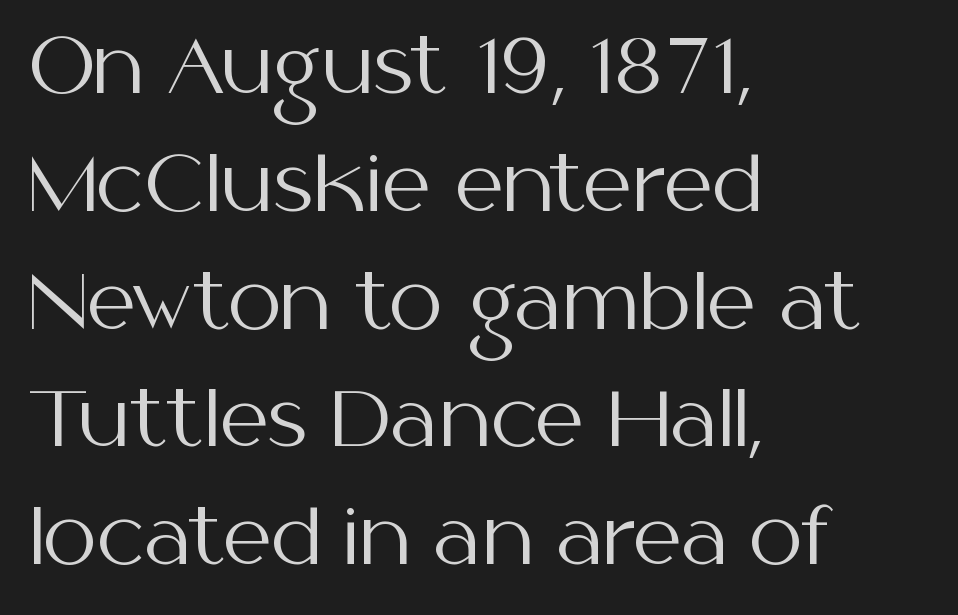
Underlining? Definitely not there. Is the block centered? No — it sits flush against the left margin. Stems and bowls with no extra thickness — not bold. Notice how the stems are strictly vertical — no italics here.
